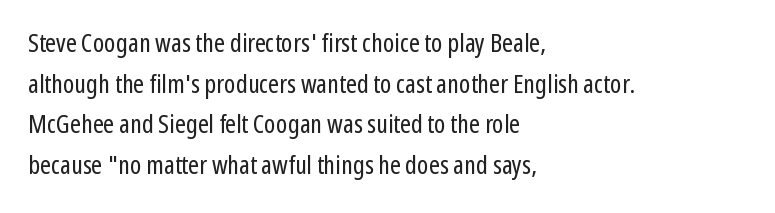
The zone under the glyphs is completely vacant. Letters have the restrained weight of plain body copy at most. Line beginnings align vertically; line endings do not. The gaps between neighbouring characters are ordinary and unremarkable.
